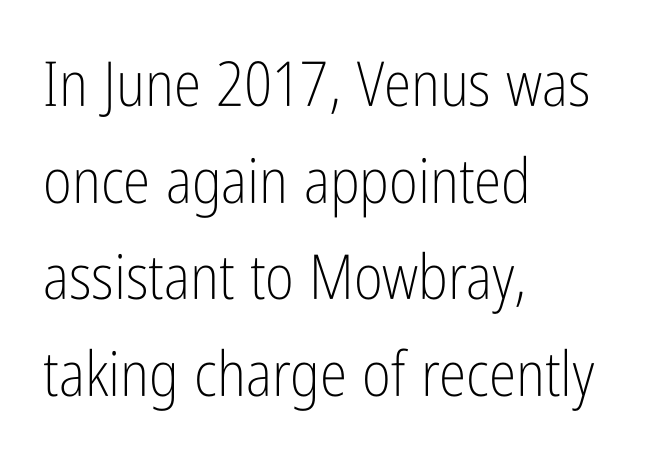
Do the characters align in a grid? No, the font is proportional. The designer left line spacing at the default. Look at the bottom of the vertical strokes: they stop flat, with no serifs. Every character sits straight up, as roman type does. The rendering keeps characters at their native spacing.
